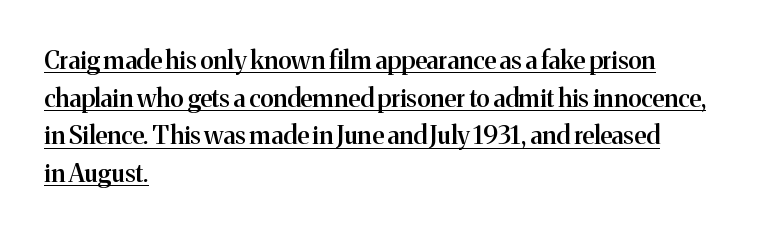
Q: Is the text bold? A: Semi-bold.
Q: Is the text italic (slanted)? A: No, it is upright.
Q: Is the text underlined? A: Yes.
Q: How is the paragraph aligned? A: Left-aligned.
Q: Is the spacing between letters normal or unusually wide? A: Normal.
Q: Is the spacing between lines tight, normal or loose? A: Normal.
